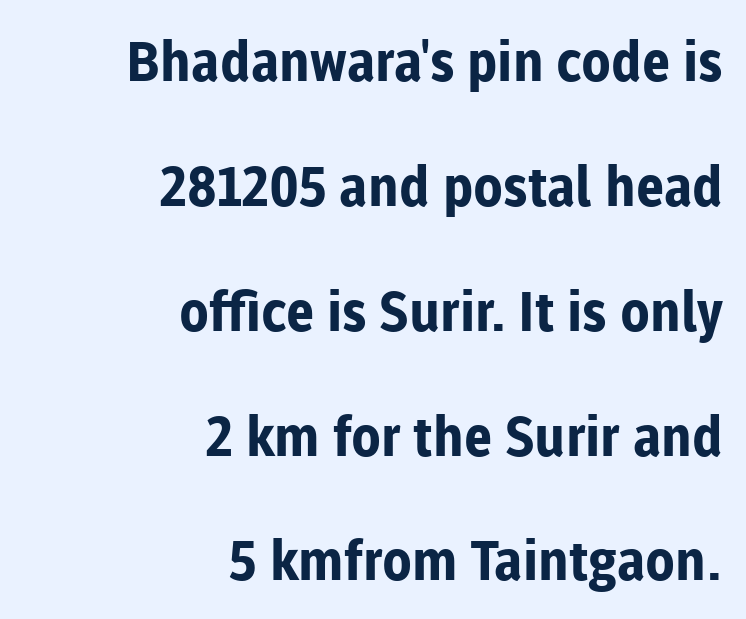
The image shows 55 px bold sans-serif type, upright; set right-aligned, loose line spacing (2.27x), normal letter spacing, not underlined; low stroke contrast and a medium x-height.
